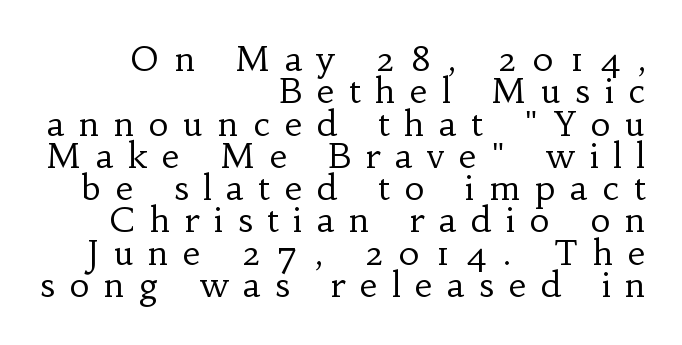
The image shows 34 px regular-weight serif type, upright; set right-aligned, tight line spacing (0.95x), unusually wide letter spacing (+0.44 em), not underlined; low stroke contrast and a small x-height.
